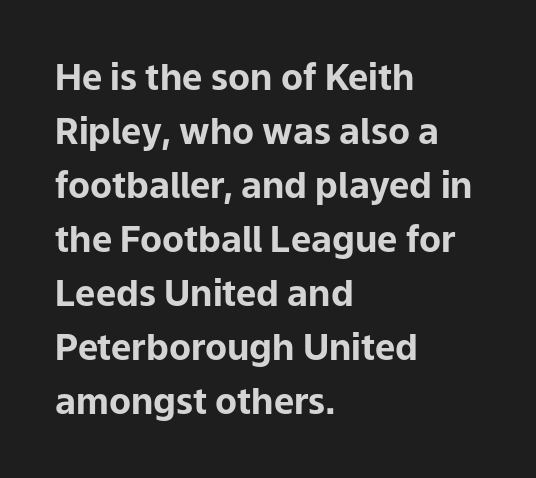
Q: Is the text bold? A: Yes.
Q: Is the text italic (slanted)? A: No, it is upright.
Q: Is the typeface a serif or a sans-serif typeface? A: Sans-serif.
Q: Is the text underlined? A: No.
Q: How is the paragraph aligned? A: Left-aligned.
Q: Is the spacing between letters normal or unusually wide? A: Normal.
Q: Is the spacing between lines tight, normal or loose? A: Normal.
Q: Width (condensed, normal, or wide)? A: Normal.
Q: Stroke contrast? A: Low.
Q: x-height? A: Medium.
Q: Monospaced? A: No.
